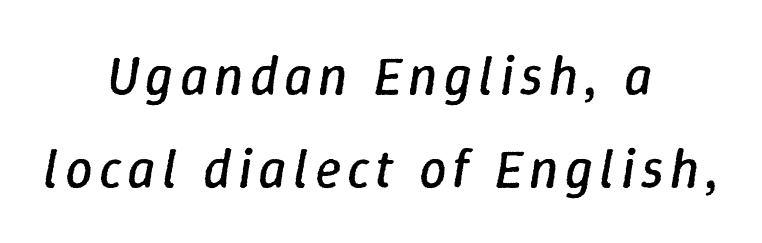
The image shows 55 px regular-weight type, italic (leaning right); set centered, normal line spacing (1.69x), not underlined; low stroke contrast and a medium x-height.
